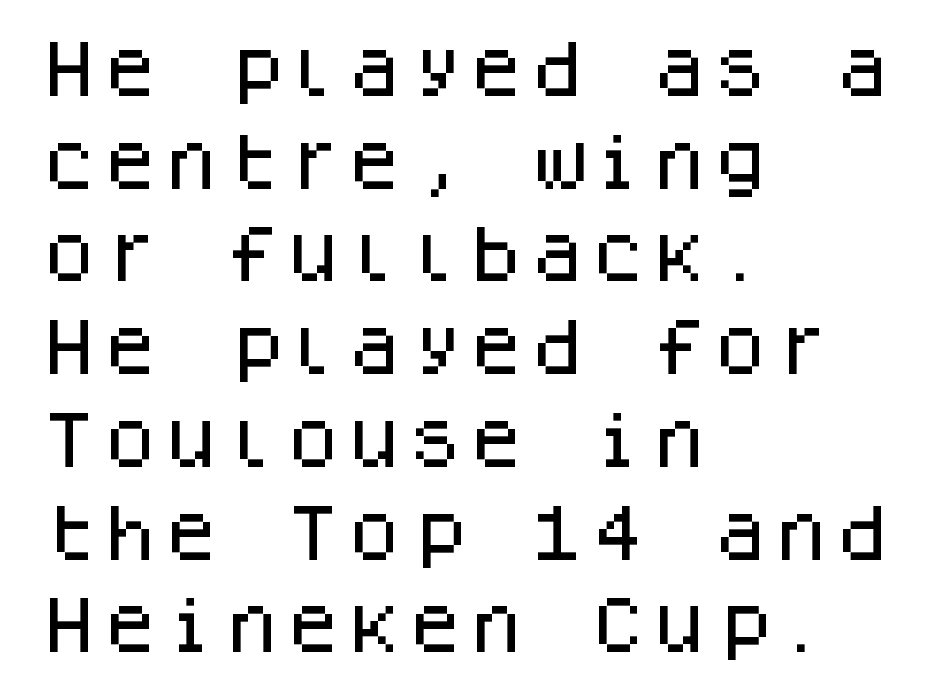
Q: Is the text italic (slanted)? A: No, it is upright.
Q: Is the typeface a serif or a sans-serif typeface? A: Sans-serif.
Q: Is the text underlined? A: No.
Q: How is the paragraph aligned? A: Left-aligned.
Q: Is the spacing between letters normal or unusually wide? A: Normal.
Q: Is the spacing between lines tight, normal or loose? A: Normal.
Q: Width (condensed, normal, or wide)? A: Normal.
Q: Stroke contrast? A: Low.
Q: x-height? A: Large.
Q: Monospaced? A: Yes.
